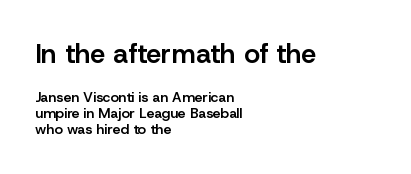
{"italic": "no", "bold": "semi", "underline": "no", "align": "left", "line_spacing": "tight", "line_spacing_ratio": 1.13, "letter_spacing": "normal", "letter_spacing_em": 0.0, "larger_block": "first", "size_ratio": 1.93, "glyph_px": 27}
